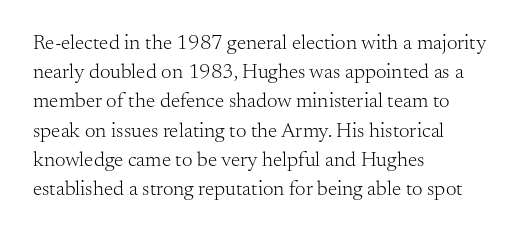
Q: Is the text bold? A: No.
Q: Is the text italic (slanted)? A: No, it is upright.
Q: Is the text underlined? A: No.
Q: How is the paragraph aligned? A: Left-aligned.
Q: Is the spacing between letters normal or unusually wide? A: Normal.
Q: Is the spacing between lines tight, normal or loose? A: Normal.
